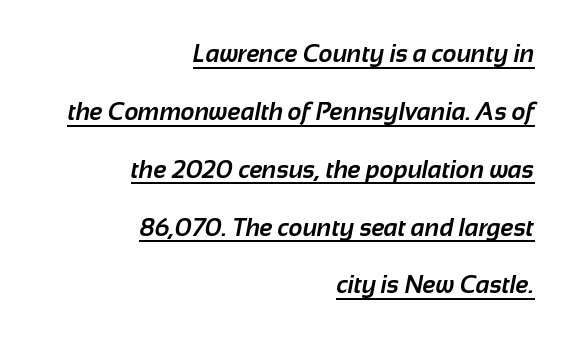
The image shows 24 px bold type; set right-aligned, loose line spacing (2.41x), normal letter spacing, underlined.
